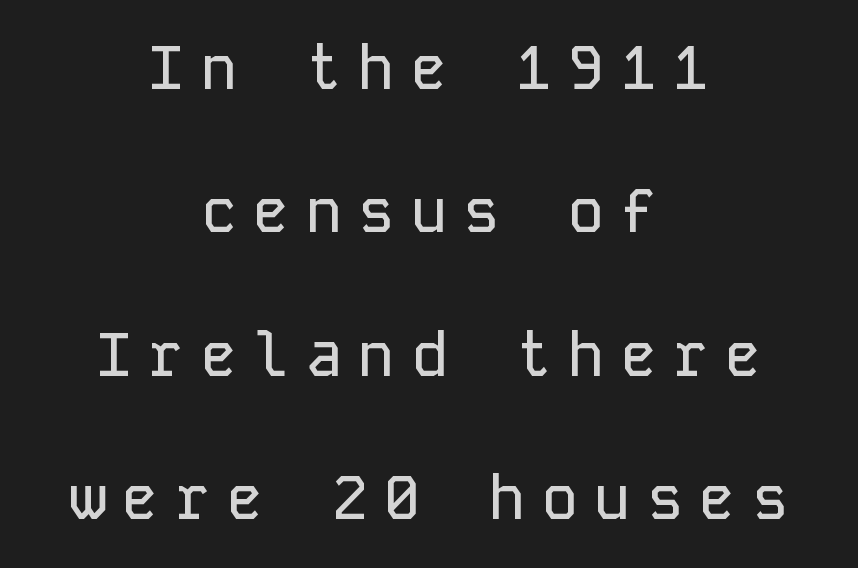
{"serif": "no", "italic": "no", "width": "normal", "stroke_contrast": "low", "x_height": "medium", "monospaced": "yes", "underline": "no", "align": "center", "line_spacing": "loose", "line_spacing_ratio": 2.35, "letter_spacing": "wide", "letter_spacing_em": 0.26, "glyph_px": 61}
